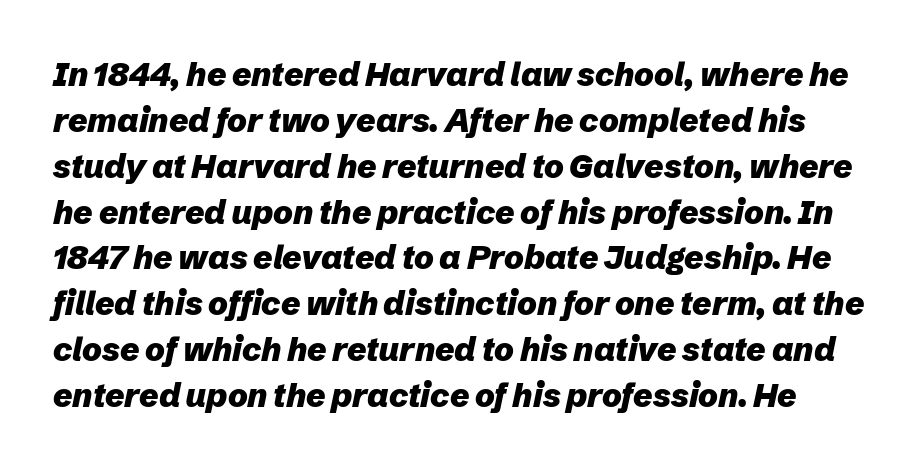
Looking at the ascenders, they clearly lean. The type is set solid horizontally, with unmodified tracking. Anything drawn beneath the words? Only blank space. Does the weight exceed regular? Yes, all the way to bold.
